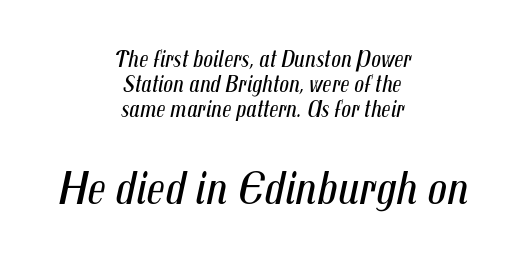
The designer dialed line spacing down below the default. The letters in the lower block stand taller than those in the block above. A typesetter would mark this as italic. Proportional: the letters do not fall into vertical columns.
